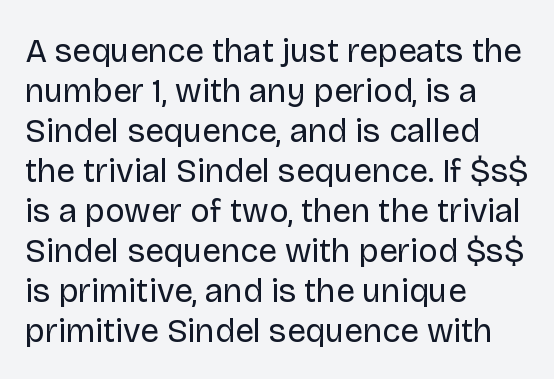
The image shows 33 px regular-weight sans-serif type, upright; set left-aligned, line spacing 1.21x, normal letter spacing, not underlined; low stroke contrast and a large x-height.
